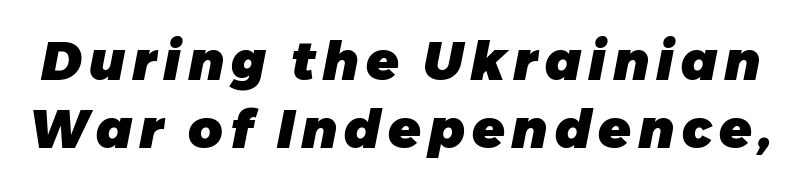
The passage shown is typed in a proportional face where columns would drift. These lines were composed using italics. Decoration check: the copy has no underline. The font is running at its bold setting. Vertically, the passage feels balanced, rows spaced as you'd expect.
